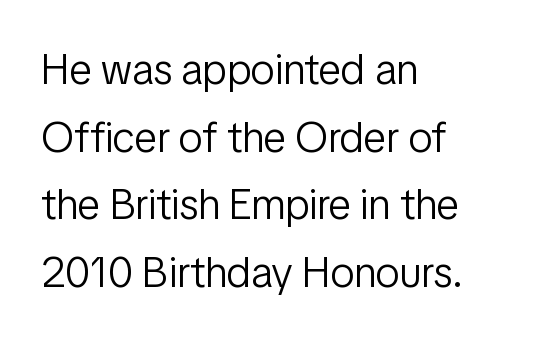
Q: Is the text bold? A: No.
Q: Is the text italic (slanted)? A: No, it is upright.
Q: Is the typeface a serif or a sans-serif typeface? A: Sans-serif.
Q: Is the text underlined? A: No.
Q: How is the paragraph aligned? A: Left-aligned.
Q: Is the spacing between letters normal or unusually wide? A: Normal.
Q: Is the spacing between lines tight, normal or loose? A: Normal.
Q: Width (condensed, normal, or wide)? A: Condensed.
Q: Stroke contrast? A: Low.
Q: x-height? A: Medium.
Q: Monospaced? A: No.
